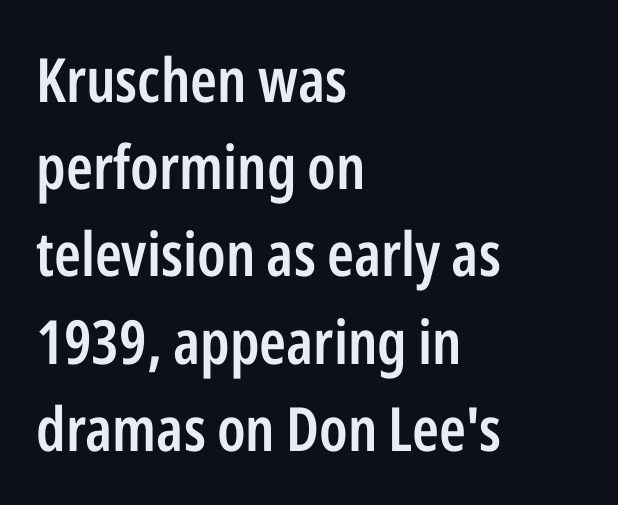
Heft: intermediate — a semibold. The area under the type is left untouched. Is there any slant? The stems are plumb. Character widths vary here, with narrow letters taking less room than wide ones. Teacher's note: observe the even left margin — that is flush-left alignment.
